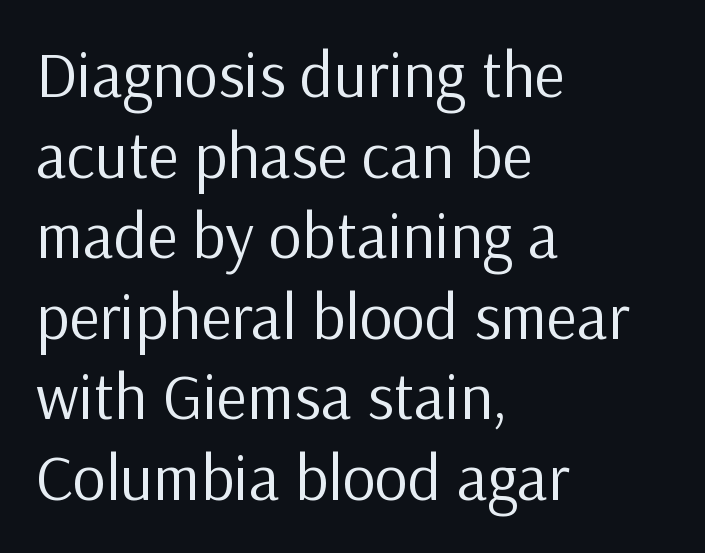
Q: Is the text bold? A: No.
Q: Is the text italic (slanted)? A: No, it is upright.
Q: Is the typeface a serif or a sans-serif typeface? A: Sans-serif.
Q: Is the text underlined? A: No.
Q: How is the paragraph aligned? A: Left-aligned.
Q: Is the spacing between letters normal or unusually wide? A: Normal.
Q: Width (condensed, normal, or wide)? A: Normal.
Q: Stroke contrast? A: Low.
Q: x-height? A: Medium.
Q: Monospaced? A: No.
